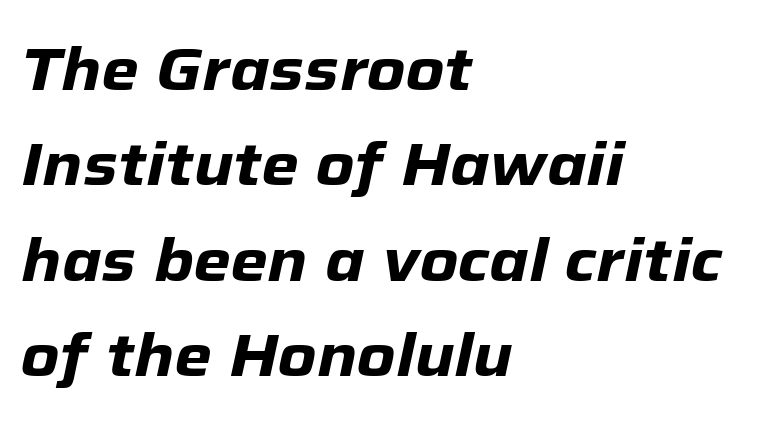
{"italic": "yes", "lean": "right", "slant_degrees": 12, "bold": "yes", "weight": "heavy", "width": "normal", "stroke_contrast": "low", "x_height": "medium", "monospaced": "no", "underline": "no", "align": "left", "line_spacing": "normal", "line_spacing_ratio": 1.59, "letter_spacing": "normal", "letter_spacing_em": 0.0, "glyph_px": 60}
